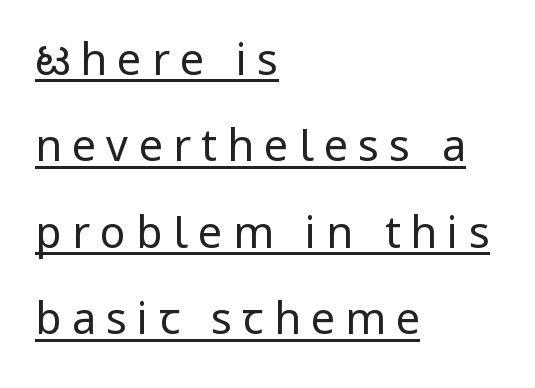
The image shows 43 px regular-weight sans-serif type, upright; set left-aligned, loose line spacing (2.01x), unusually wide letter spacing (+0.24 em), underlined; low stroke contrast and a medium x-height.
